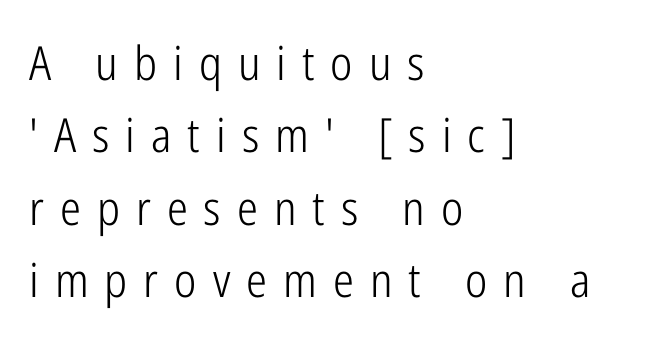
The image shows 47 px light, condensed sans-serif type, upright; set left-aligned, normal line spacing (1.54x), unusually wide letter spacing (+0.34 em), not underlined; low stroke contrast and a medium x-height.
